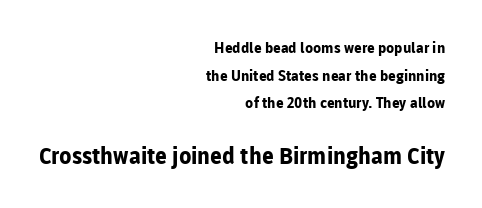
The image shows 23 px bold type, upright; set right-aligned, line spacing 1.85x, normal letter spacing, not underlined; the second (bottom) block is 1.53x larger.
